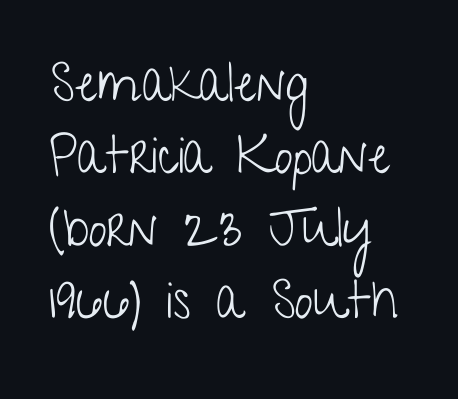
The image shows 52 px light, condensed sans-serif type, upright; set left-aligned, normal line spacing (1.39x), normal letter spacing, not underlined; low stroke contrast and a medium x-height.
